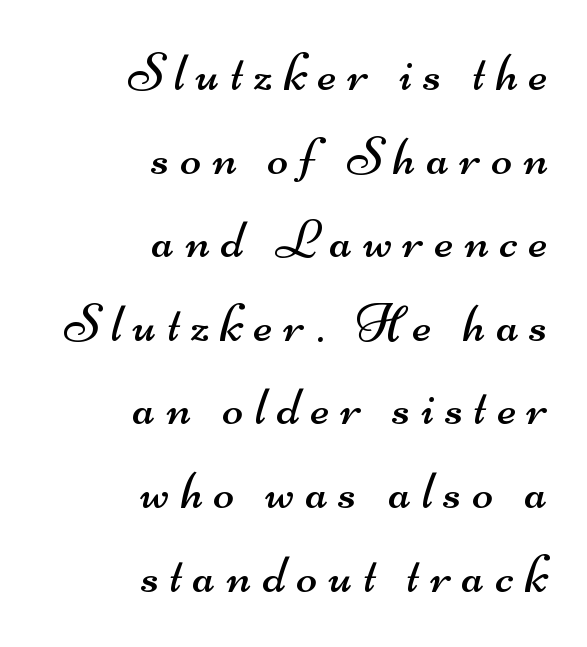
The image shows 55 px regular-weight, wide sans-serif type; set right-aligned, normal line spacing (1.52x), unusually wide letter spacing (+0.2 em), not underlined; medium stroke contrast and a small x-height.
